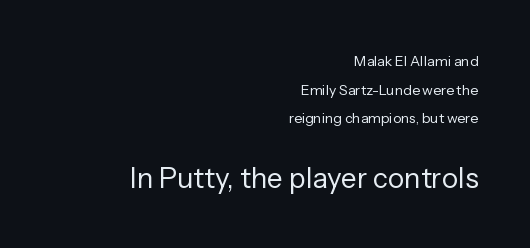
Heaviness? Minimal to ordinary, like unemphasized prose. Unlike a traditional serif, this face leaves its strokes unadorned. The face used here is proportionally spaced, like ordinary book or web type. What's the leading like? Stretched, with rows far apart. Does extra space separate the letters? No, they use regular spacing. A flush-right, rag-left setting is used for this passage.
